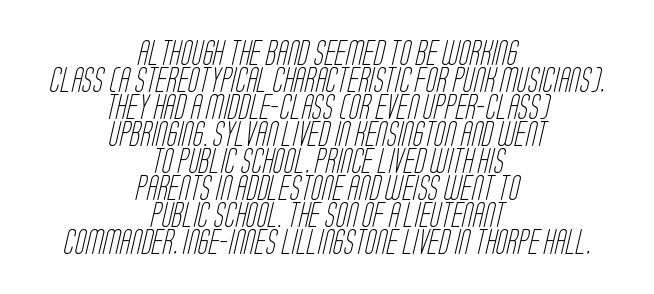
The image shows 25 px text type; set centered, tight line spacing (1.08x), normal letter spacing, not underlined.
